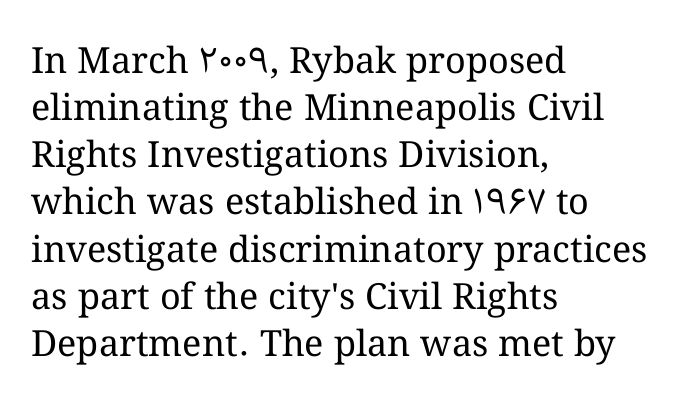
Vertical strokes here are truly vertical. Bare-footed words on every line. The letters look calm and open, with moderate or lighter stems. These lines sit exactly where default settings would place them. Caption: multi-line text, flush left, ragged right.
